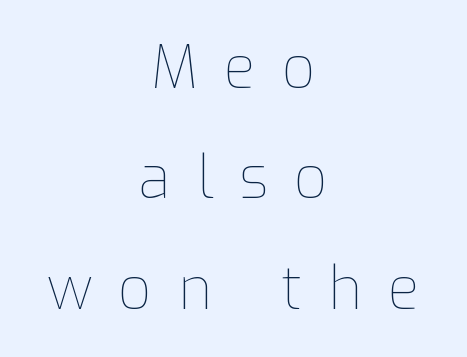
Q: Is the text bold? A: No.
Q: Is the text italic (slanted)? A: No, it is upright.
Q: Is the text underlined? A: No.
Q: How is the paragraph aligned? A: Centered.
Q: Is the spacing between letters normal or unusually wide? A: Unusually wide.
Q: Width (condensed, normal, or wide)? A: Normal.
Q: Stroke contrast? A: Low.
Q: x-height? A: Medium.
Q: Monospaced? A: No.
